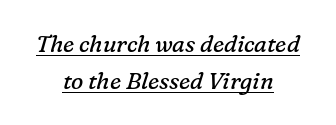
{"italic": "yes", "lean": "right", "slant_degrees": 16, "bold": "no", "underline": "yes", "align": "center", "line_spacing": "normal", "line_spacing_ratio": 1.61, "letter_spacing": "normal", "letter_spacing_em": 0.0, "glyph_px": 23}
